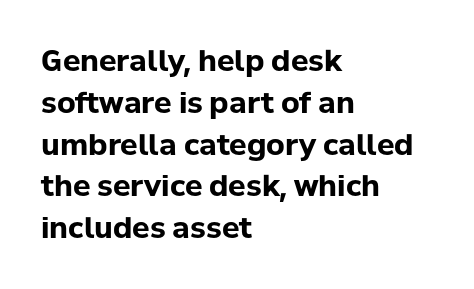
Q: Is the text bold? A: Yes.
Q: Is the text italic (slanted)? A: No, it is upright.
Q: Is the typeface a serif or a sans-serif typeface? A: Sans-serif.
Q: Is the text underlined? A: No.
Q: How is the paragraph aligned? A: Left-aligned.
Q: Is the spacing between letters normal or unusually wide? A: Normal.
Q: Is the spacing between lines tight, normal or loose? A: Normal.
Q: Width (condensed, normal, or wide)? A: Normal.
Q: Stroke contrast? A: Low.
Q: x-height? A: Medium.
Q: Monospaced? A: No.
